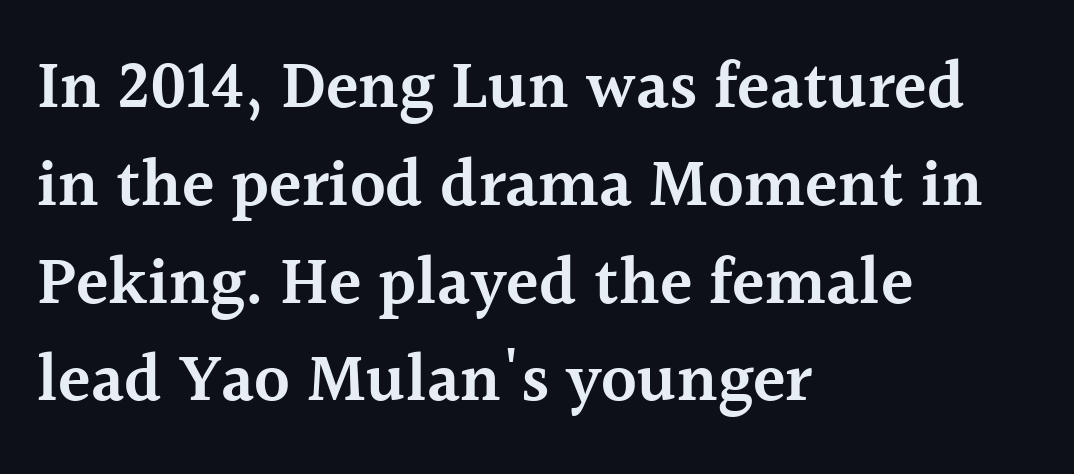
The image shows 67 px semibold serif type, upright; set left-aligned, normal line spacing (1.46x), normal letter spacing, not underlined; a medium x-height.
